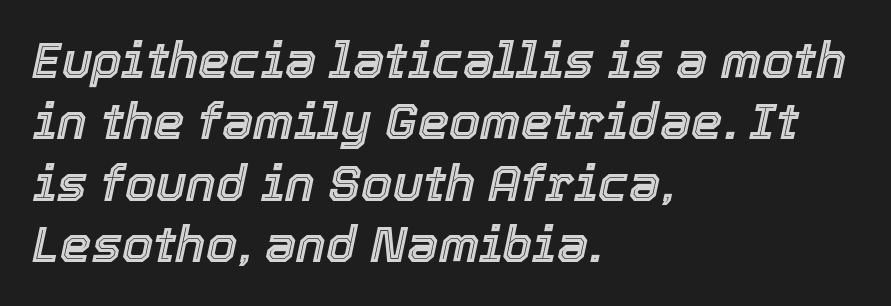
{"italic": "yes", "lean": "right", "slant_degrees": 12, "width": "normal", "x_height": "medium", "monospaced": "no", "underline": "no", "align": "left", "line_spacing_ratio": 1.23, "letter_spacing": "normal", "letter_spacing_em": 0.0, "glyph_px": 50}
